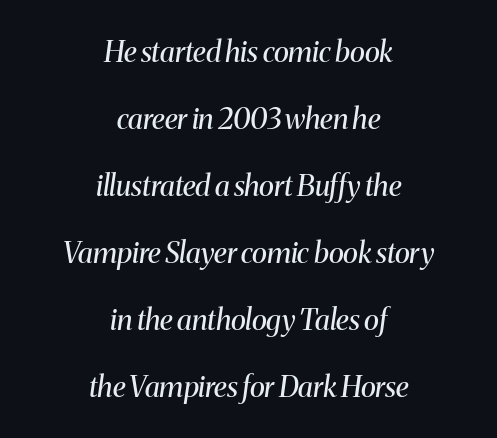
{"serif": "yes", "italic": "yes", "lean": "right", "slant_degrees": 8, "bold": "no", "weight": "regular", "width": "normal", "stroke_contrast": "medium", "x_height": "medium", "monospaced": "no", "underline": "no", "align": "center", "line_spacing": "loose", "line_spacing_ratio": 2.31, "letter_spacing": "normal", "letter_spacing_em": 0.0, "glyph_px": 29}
